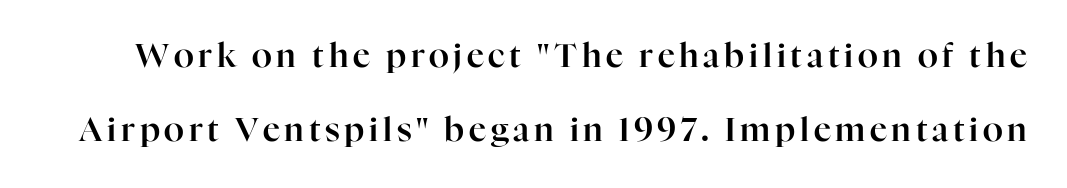
Q: Is the text italic (slanted)? A: No, it is upright.
Q: Is the typeface a serif or a sans-serif typeface? A: Serif.
Q: Is the text underlined? A: No.
Q: Is the spacing between lines tight, normal or loose? A: Loose.
Q: Width (condensed, normal, or wide)? A: Normal.
Q: Stroke contrast? A: High.
Q: x-height? A: Medium.
Q: Monospaced? A: No.
